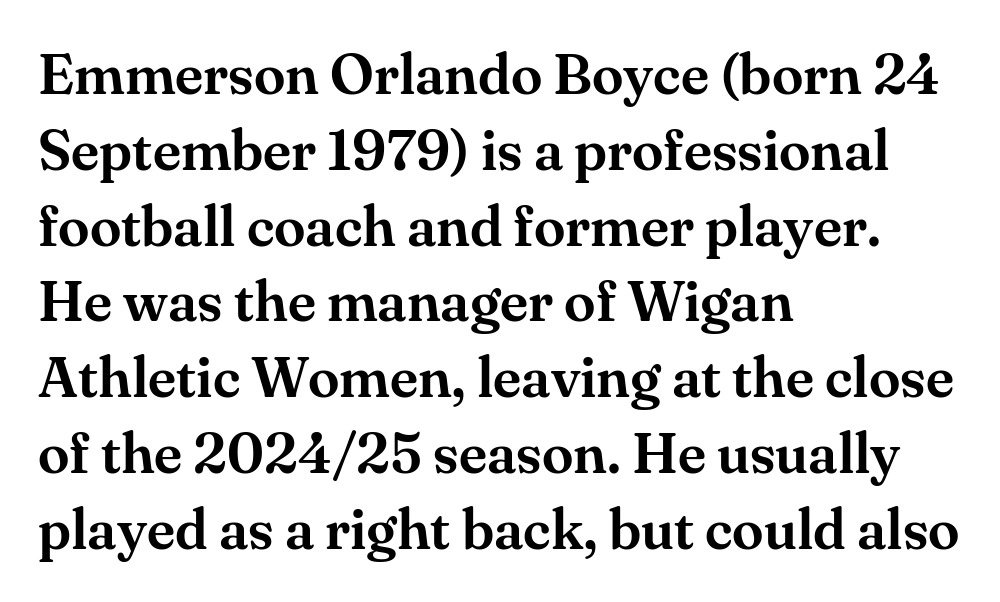
{"serif": "yes", "italic": "no", "width": "normal", "stroke_contrast": "medium", "x_height": "small", "monospaced": "no", "underline": "no", "align": "left", "line_spacing": "normal", "line_spacing_ratio": 1.33, "letter_spacing": "normal", "letter_spacing_em": 0.0, "glyph_px": 57}
